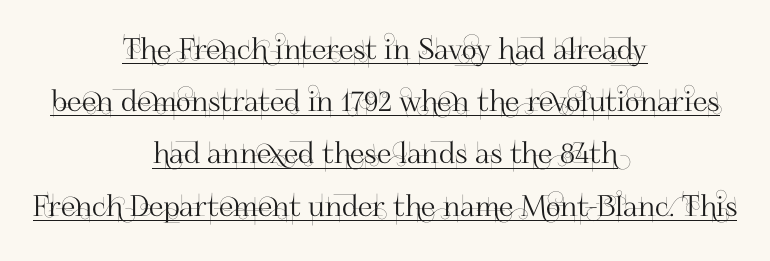
The image shows 29 px sans-serif type, upright; set centered, line spacing 1.8x, normal letter spacing, underlined; high stroke contrast and a small x-height.
